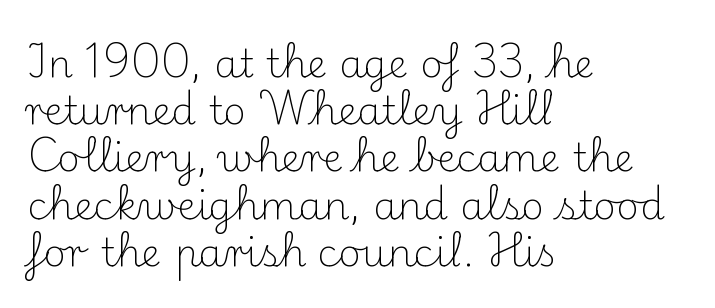
The image shows 39 px light serif type, upright; set left-aligned, line spacing 1.21x, normal letter spacing, not underlined; medium stroke contrast and a small x-height.
